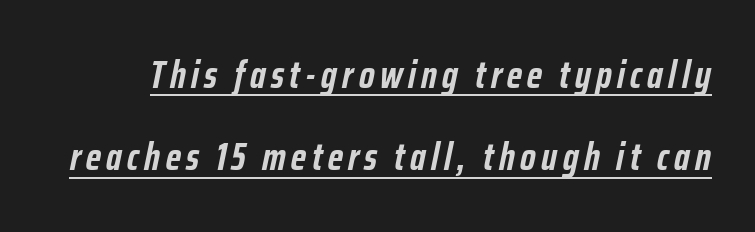
Students, observe: this is what heavily led, spacious text looks like. Typographic density is high because the face is bold. Characters are canted at an angle relative to the baseline's perpendicular. Has an underline been added? It has. Spacing verdict: proportional, widths tailored to each character.
